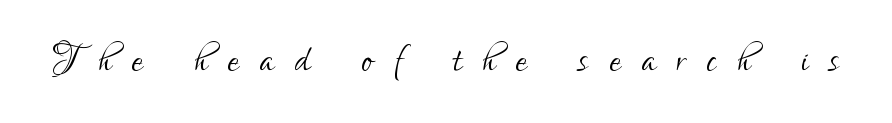
Q: Is the text bold? A: No.
Q: Is the text italic (slanted)? A: Yes.
Q: Is the typeface a serif or a sans-serif typeface? A: Sans-serif.
Q: Is the text underlined? A: No.
Q: Is the spacing between letters normal or unusually wide? A: Unusually wide.
Q: Width (condensed, normal, or wide)? A: Condensed.
Q: Stroke contrast? A: Low.
Q: x-height? A: Small.
Q: Monospaced? A: No.
